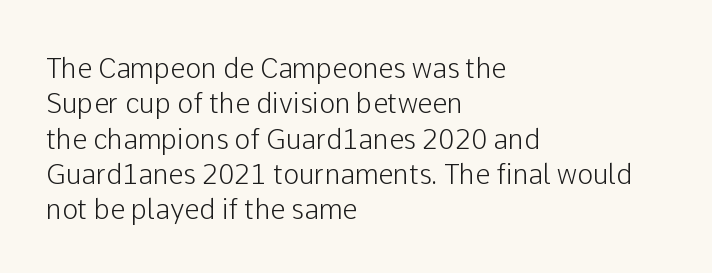
Interline gaps are of average width in this sample. The axis of the letterforms is exactly vertical. Casual observation: everything's shoved over to the left. These lines keep a tight, regular rhythm from letter to letter. Unmarked baselines from the first word to the last.
